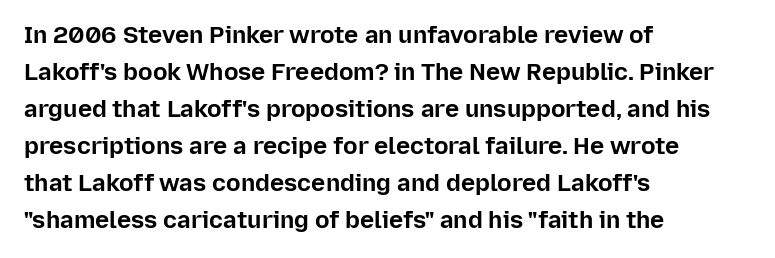
These lines sit exactly where default settings would place them. Descenders are the only things crossing below the line. As a designer I'd log this as weight 700, bold. Where is the straight margin? On the left. The axis of the letterforms is exactly vertical. No extra tracking has been applied to these lines.
